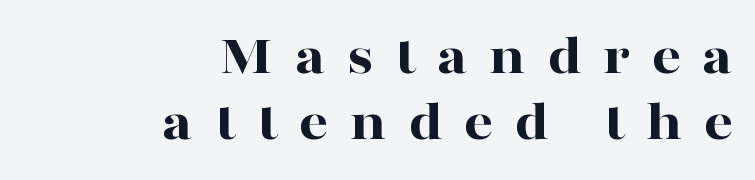
The words here are not underlined. The type family on display is of the serif kind. Each letter keeps its own natural width here, so spacing adapts to shape. Line endings align vertically; line beginnings do not.
